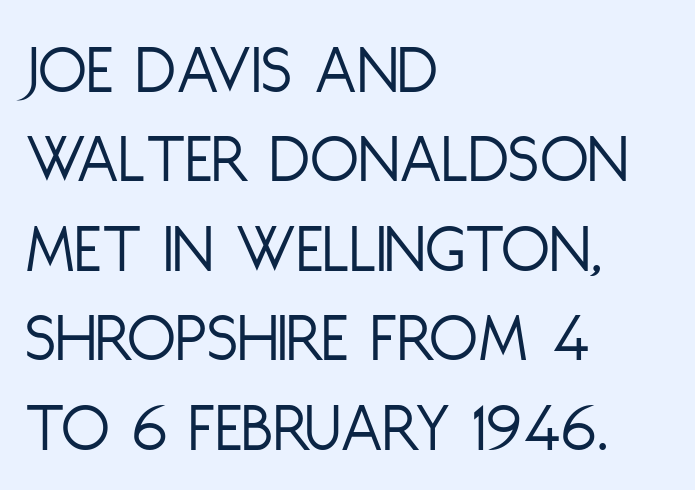
{"serif": "no", "italic": "no", "bold": "no", "weight": "light", "width": "condensed", "stroke_contrast": "low", "x_height": "large", "monospaced": "no", "underline": "no", "align": "left", "line_spacing": "normal", "line_spacing_ratio": 1.26, "letter_spacing": "normal", "letter_spacing_em": 0.0, "glyph_px": 71}
